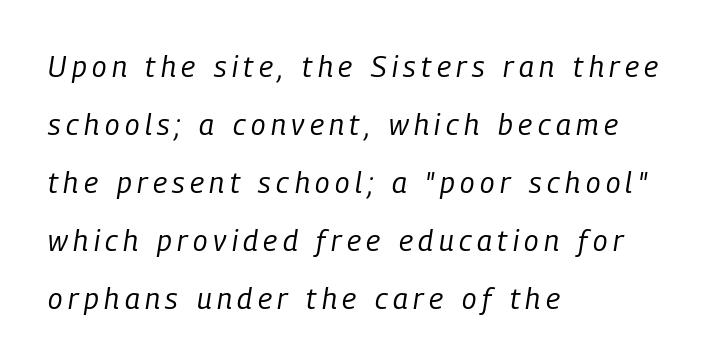
Characters are canted at an angle relative to the baseline's perpendicular. Each new line begins a long way beneath the previous one. Descender tails drop into unmarked territory. A student would call this left alignment; a typographer would say flush left, rag right. The passage shown is typed in a proportional face where columns would drift.
